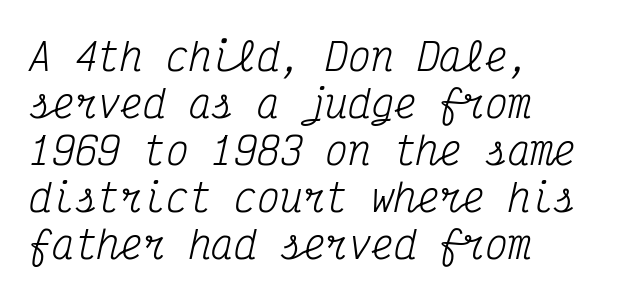
The area under the type is left untouched. The strokes are not fattened; the text isn't bold. The letters sit at their default tracking, neither squeezed nor spread. The lettering tilts uniformly, giving the passage an italic look.
